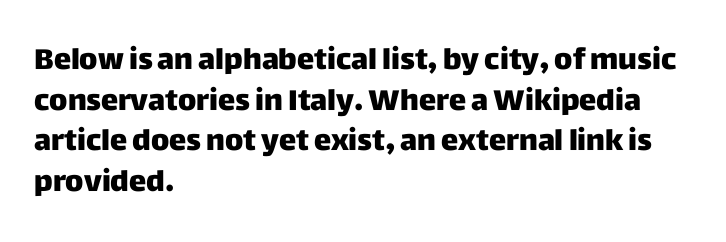
The image shows 29 px heavy sans-serif type, upright; set left-aligned, normal line spacing (1.4x), normal letter spacing, not underlined; low stroke contrast and a large x-height.
